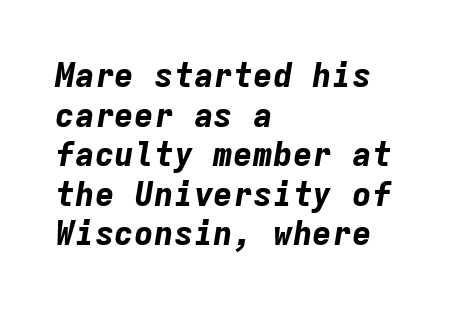
The image shows 33 px bold type, italic (leaning right), monospaced; set left-aligned, line spacing 1.2x, normal letter spacing, not underlined; low stroke contrast and a medium x-height.
